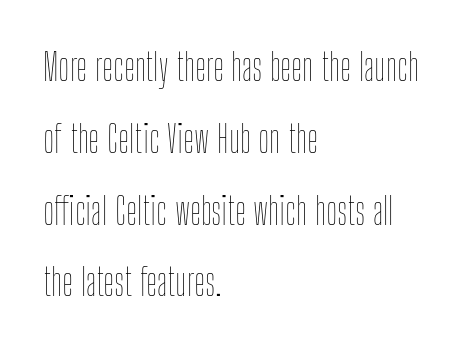
Stems and bowls with no extra thickness — not bold. You can tell it's not italic because the verticals are truly vertical. Each letter keeps its own natural width here, so spacing adapts to shape. Tracking here is standard; glyphs follow each other at the usual distance. The words here are not underlined.
